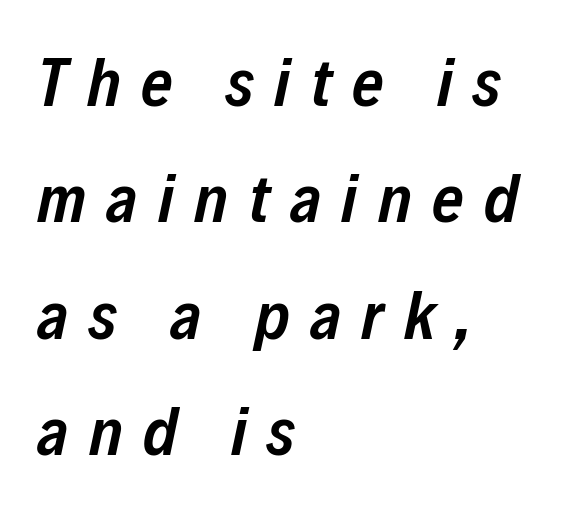
The image shows 68 px semibold, condensed type, italic (leaning right); set left-aligned, line spacing 1.71x, unusually wide letter spacing (+0.3 em), not underlined; low stroke contrast and a medium x-height.
